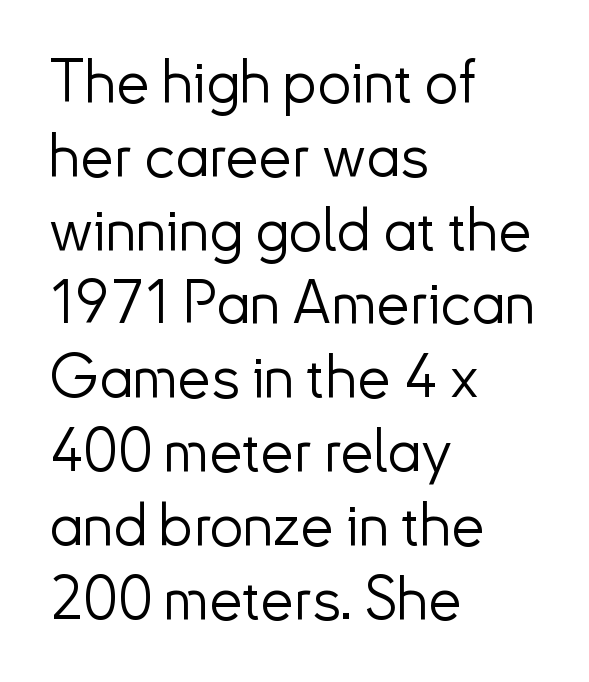
Q: Is the text bold? A: No.
Q: Is the text italic (slanted)? A: No, it is upright.
Q: Is the typeface a serif or a sans-serif typeface? A: Sans-serif.
Q: Is the text underlined? A: No.
Q: How is the paragraph aligned? A: Left-aligned.
Q: Is the spacing between letters normal or unusually wide? A: Normal.
Q: Width (condensed, normal, or wide)? A: Normal.
Q: Stroke contrast? A: Low.
Q: x-height? A: Small.
Q: Monospaced? A: No.
